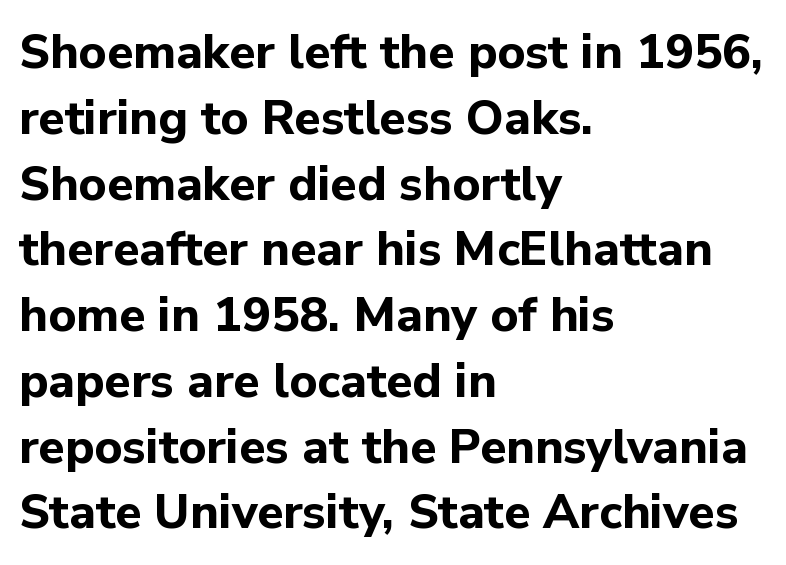
{"serif": "no", "italic": "no", "bold": "yes", "weight": "bold", "width": "normal", "stroke_contrast": "low", "x_height": "medium", "monospaced": "no", "underline": "no", "align": "left", "line_spacing": "normal", "line_spacing_ratio": 1.37, "letter_spacing": "normal", "letter_spacing_em": 0.0, "glyph_px": 48}
